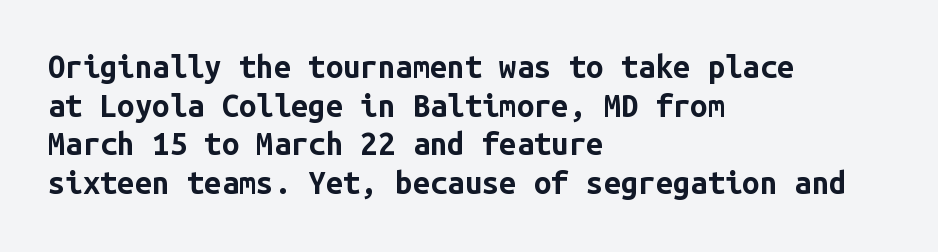
Summary of vertical rhythm: regular, with standard interline spacing. This sample uses an upright cut, with every glyph sitting square on the baseline. Think of a typewriter: that constant character pitch is what you see here. The lines are quadded left. The typeface chosen for these lines omits serifs. Has an underline been added? It has not.
